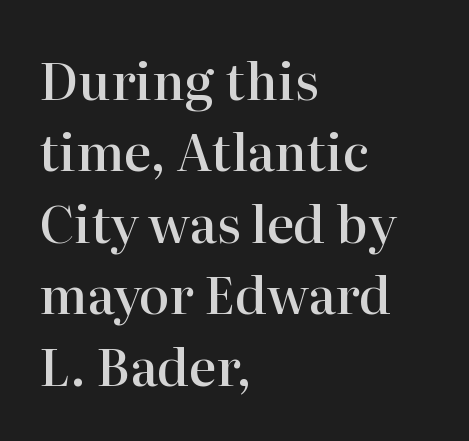
{"serif": "yes", "italic": "no", "bold": "semi", "weight": "semibold", "width": "normal", "stroke_contrast": "high", "x_height": "medium", "monospaced": "no", "underline": "no", "align": "left", "line_spacing": "normal", "line_spacing_ratio": 1.4, "letter_spacing": "normal", "letter_spacing_em": 0.0, "glyph_px": 51}
